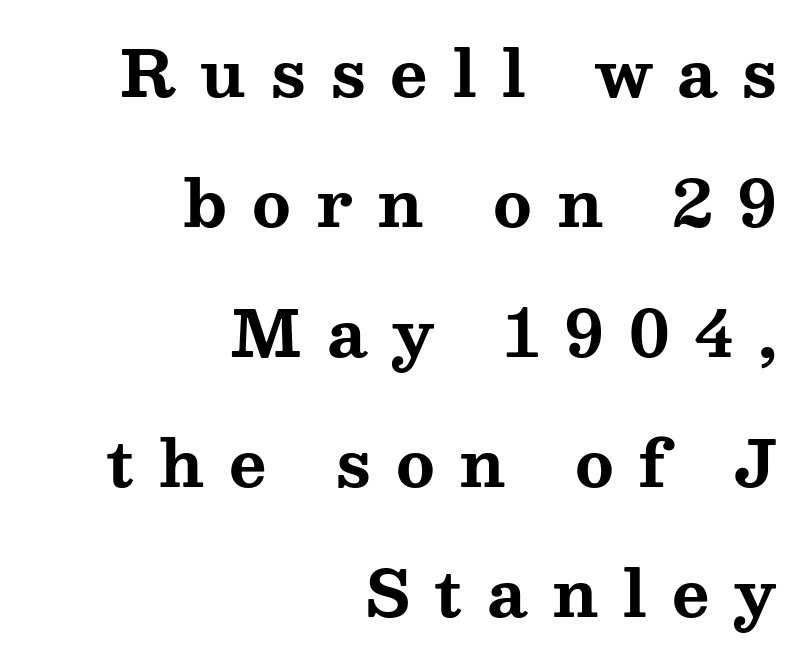
Q: Is the text bold? A: Yes.
Q: Is the text italic (slanted)? A: No, it is upright.
Q: Is the typeface a serif or a sans-serif typeface? A: Serif.
Q: Is the text underlined? A: No.
Q: How is the paragraph aligned? A: Right-aligned.
Q: Is the spacing between letters normal or unusually wide? A: Unusually wide.
Q: Is the spacing between lines tight, normal or loose? A: Loose.
Q: Width (condensed, normal, or wide)? A: Wide.
Q: Stroke contrast? A: Medium.
Q: x-height? A: Medium.
Q: Monospaced? A: No.
